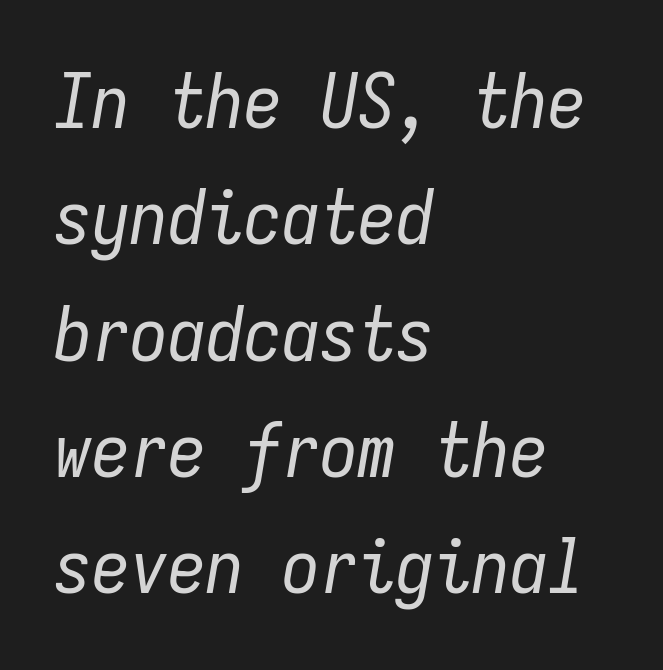
Q: Is the text bold? A: No.
Q: Is the text italic (slanted)? A: Yes, it leans right by about 9 degrees.
Q: Is the text underlined? A: No.
Q: How is the paragraph aligned? A: Left-aligned.
Q: Is the spacing between letters normal or unusually wide? A: Normal.
Q: Is the spacing between lines tight, normal or loose? A: Normal.
Q: Width (condensed, normal, or wide)? A: Condensed.
Q: Stroke contrast? A: Low.
Q: x-height? A: Medium.
Q: Monospaced? A: Yes.
